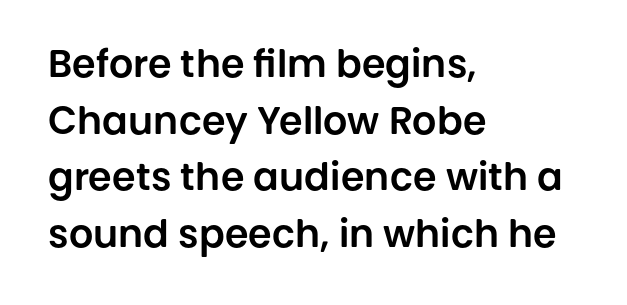
{"serif": "no", "italic": "no", "width": "normal", "stroke_contrast": "low", "x_height": "large", "monospaced": "no", "underline": "no", "align": "left", "line_spacing": "normal", "line_spacing_ratio": 1.49, "letter_spacing": "normal", "letter_spacing_em": 0.0, "glyph_px": 38}
